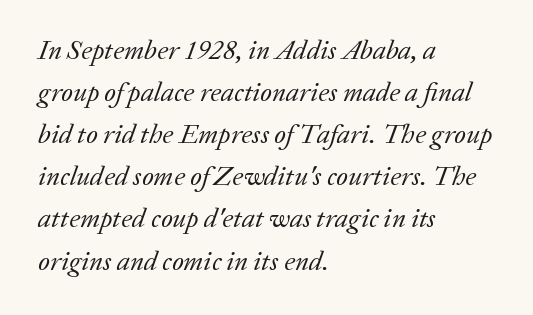
No letter is thick-stroked: the sample isn't bold. Teacher's note: observe the even left margin — that is flush-left alignment. Observe the lean: these are italic letterforms. Lines of text with bare space underneath. The passage shown has conventional tracking throughout. Line spacing here is normal.
